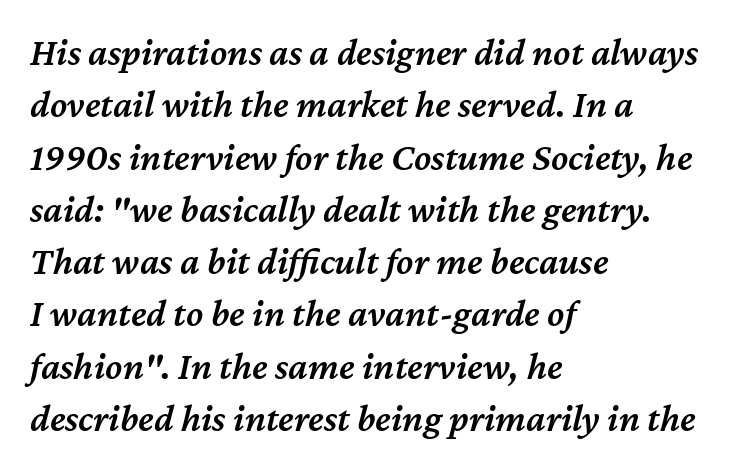
It's the slanting kind of type. The typesetter chose a ragged-right arrangement here. Lines of text with bare space underneath. Look at the tracking — it's just the regular setting, nothing added. Set as a demibold, roughly 600 on the weight scale. Proportional: the letters do not fall into vertical columns.
